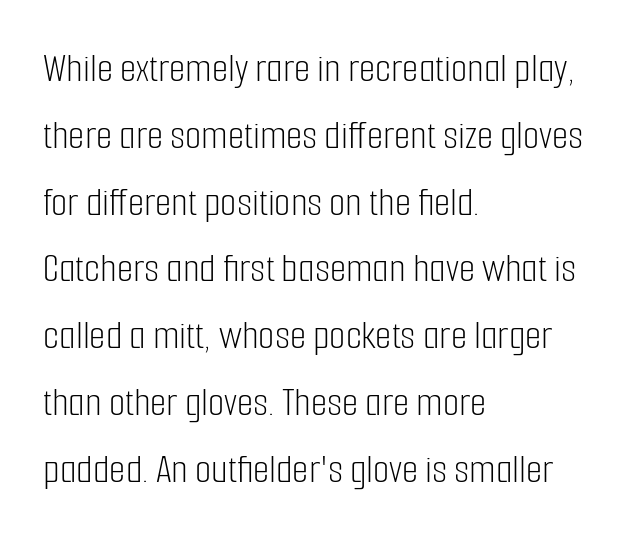
The image shows 42 px light, condensed sans-serif type, upright; set left-aligned, normal line spacing (1.59x), normal letter spacing, not underlined; low stroke contrast and a medium x-height.
